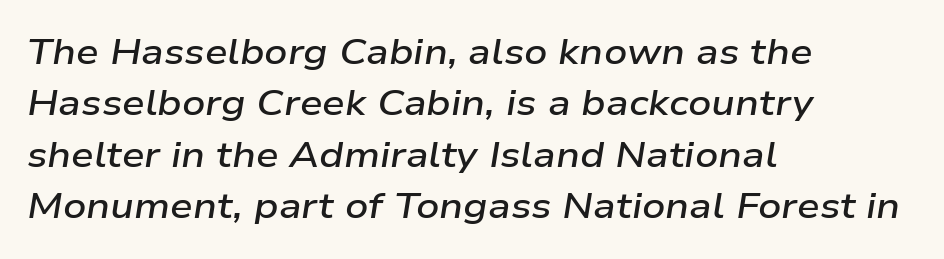
Q: Is the text bold? A: Semi-bold.
Q: Is the text italic (slanted)? A: Yes, it leans right by about 9 degrees.
Q: Is the text underlined? A: No.
Q: How is the paragraph aligned? A: Left-aligned.
Q: Is the spacing between letters normal or unusually wide? A: Normal.
Q: Is the spacing between lines tight, normal or loose? A: Normal.
Q: Width (condensed, normal, or wide)? A: Wide.
Q: Stroke contrast? A: Low.
Q: x-height? A: Medium.
Q: Monospaced? A: No.
